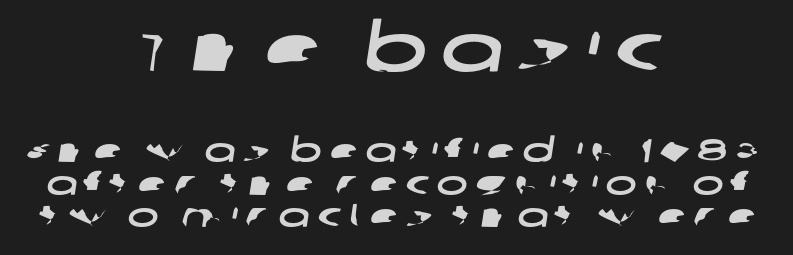
The image shows 66 px wide sans-serif type; set centered, tight line spacing (0.98x), unusually wide letter spacing (+0.23 em), not underlined; the first (top) block is 2.0x larger; low stroke contrast and a large x-height.
